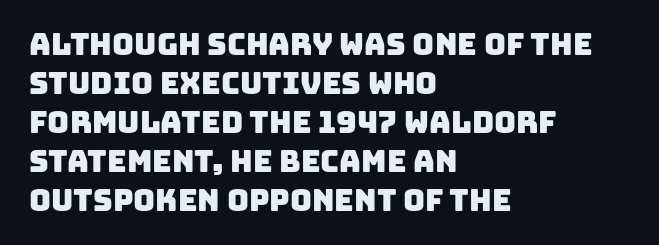
This sample is left-justified, so line endings fall wherever the words run out. Check the space under the baseline: it is left empty. Regarding serifs, this sample does without them. One glance says typical: line gaps are just what's usual. Is the letter spacing exaggerated? No — it looks like the ordinary default.
